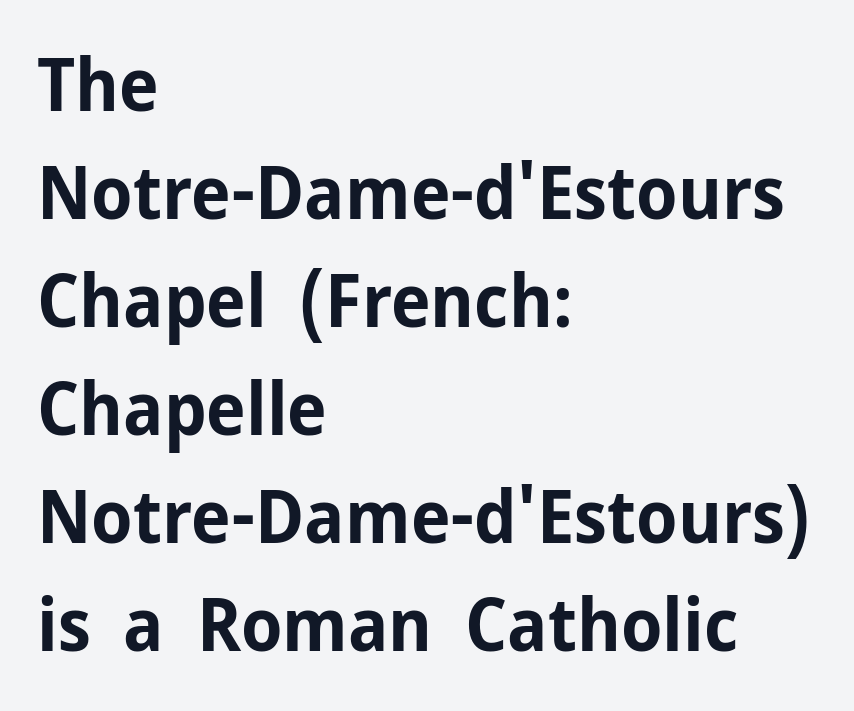
{"serif": "no", "italic": "no", "bold": "yes", "weight": "bold", "width": "normal", "stroke_contrast": "low", "x_height": "medium", "monospaced": "no", "underline": "no", "align": "left", "line_spacing": "normal", "line_spacing_ratio": 1.48, "letter_spacing": "normal", "letter_spacing_em": 0.0, "glyph_px": 73}
